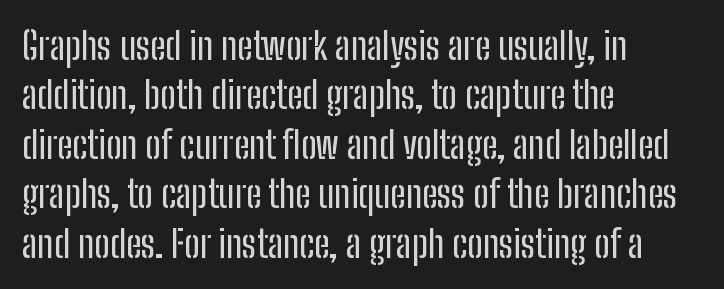
Q: Is the text italic (slanted)? A: No, it is upright.
Q: Is the typeface a serif or a sans-serif typeface? A: Sans-serif.
Q: Is the text underlined? A: No.
Q: How is the paragraph aligned? A: Left-aligned.
Q: Is the spacing between letters normal or unusually wide? A: Normal.
Q: Is the spacing between lines tight, normal or loose? A: Normal.
Q: Width (condensed, normal, or wide)? A: Condensed.
Q: Stroke contrast? A: Low.
Q: x-height? A: Medium.
Q: Monospaced? A: No.
